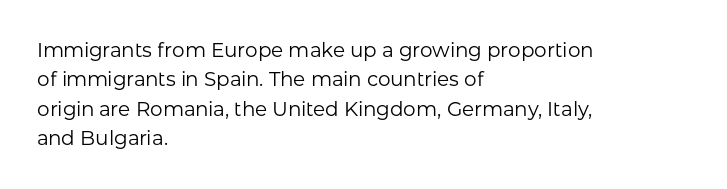
Q: Is the text bold? A: No.
Q: Is the text italic (slanted)? A: No, it is upright.
Q: Is the text underlined? A: No.
Q: How is the paragraph aligned? A: Left-aligned.
Q: Is the spacing between letters normal or unusually wide? A: Normal.
Q: Is the spacing between lines tight, normal or loose? A: Normal.
